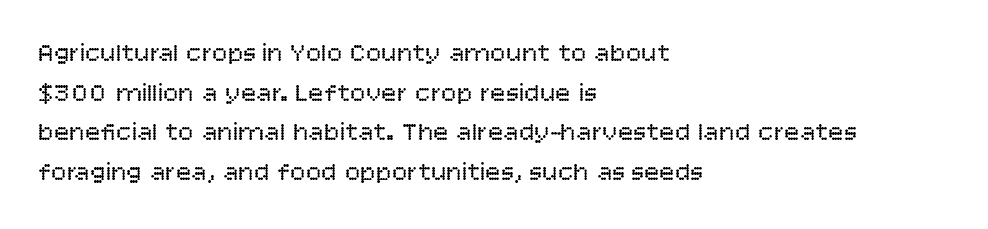
{"italic": "no", "bold": "no", "underline": "no", "align": "left", "line_spacing": "normal", "line_spacing_ratio": 1.52, "letter_spacing": "normal", "letter_spacing_em": 0.0, "glyph_px": 26}
